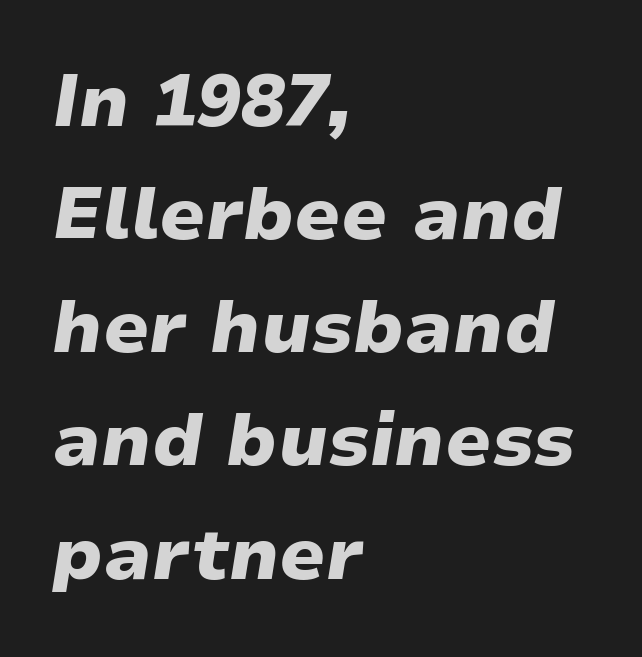
The string is rendered with underlining switched off. Whoever set this chose a conventional vertical rhythm. Is this a fixed-width face? No — the glyphs have proportional, varying widths. Each word holds together tightly as a unit, with standard inter-letter gaps.
